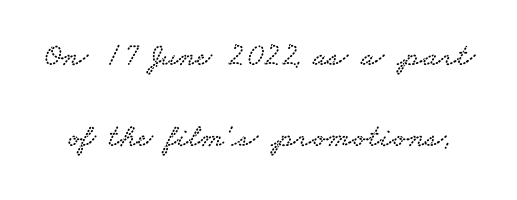
The image shows 33 px wide serif type; set loose line spacing (2.46x), normal letter spacing, not underlined; low stroke contrast and a small x-height.
